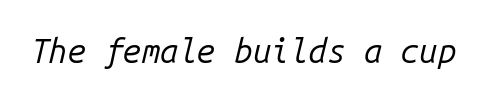
This rendering features lettering with no underline. Looks like terminal output: every glyph gets an equal slot. Italic: yes, the glyphs are oblique. The letterforms sit shoulder to shoulder at normal distance. Summary of weight: not heavy and not bold.
